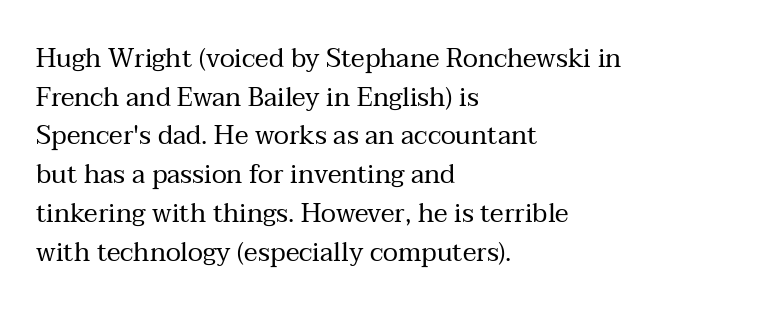
{"italic": "no", "bold": "no", "underline": "no", "align": "left", "line_spacing": "normal", "line_spacing_ratio": 1.49, "letter_spacing": "normal", "letter_spacing_em": 0.0, "glyph_px": 26}
